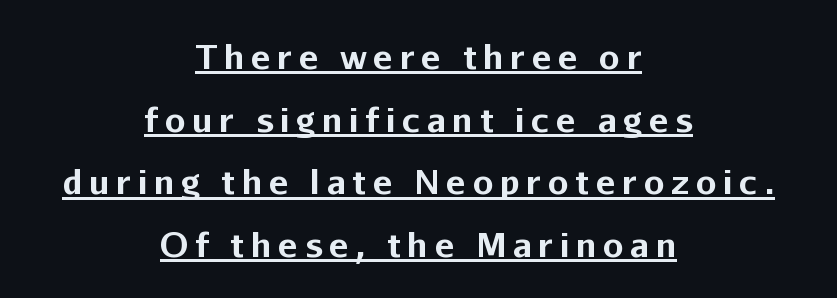
Q: Is the text bold? A: Yes.
Q: Is the text italic (slanted)? A: No, it is upright.
Q: Is the typeface a serif or a sans-serif typeface? A: Sans-serif.
Q: Is the text underlined? A: Yes.
Q: How is the paragraph aligned? A: Centered.
Q: Is the spacing between letters normal or unusually wide? A: Unusually wide.
Q: Is the spacing between lines tight, normal or loose? A: Loose.
Q: Width (condensed, normal, or wide)? A: Normal.
Q: Stroke contrast? A: Low.
Q: x-height? A: Medium.
Q: Monospaced? A: No.
